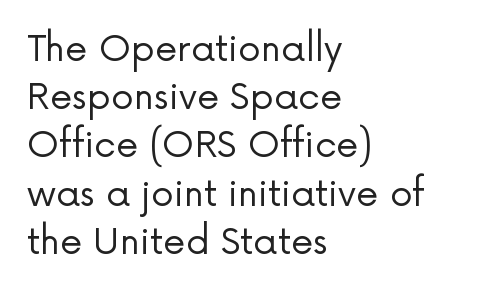
Q: Is the text bold? A: No.
Q: Is the text italic (slanted)? A: No, it is upright.
Q: Is the typeface a serif or a sans-serif typeface? A: Sans-serif.
Q: Is the text underlined? A: No.
Q: How is the paragraph aligned? A: Left-aligned.
Q: Is the spacing between letters normal or unusually wide? A: Normal.
Q: Is the spacing between lines tight, normal or loose? A: Normal.
Q: Width (condensed, normal, or wide)? A: Normal.
Q: Stroke contrast? A: Low.
Q: x-height? A: Medium.
Q: Monospaced? A: No.
